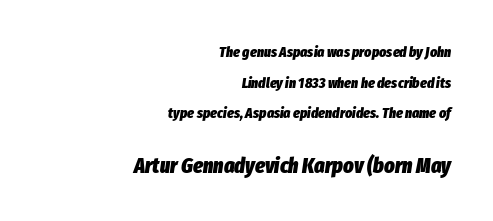
The image shows 22 px bold type, italic (leaning right); set right-aligned, loose line spacing (2.05x), normal letter spacing, not underlined; the second (bottom) block is 1.47x larger.
